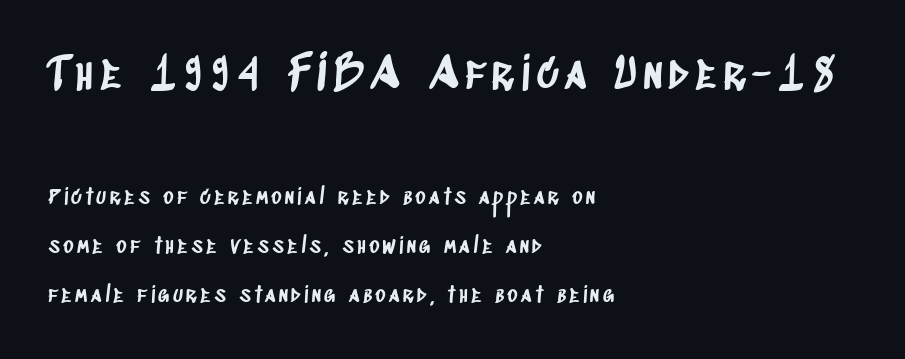
Underlining? Definitely not there. Students, observe: this is what heavily led, spacious text looks like. The face used here is proportionally spaced, like ordinary book or web type. Typeset ragged right — the left edge is the straight one.
